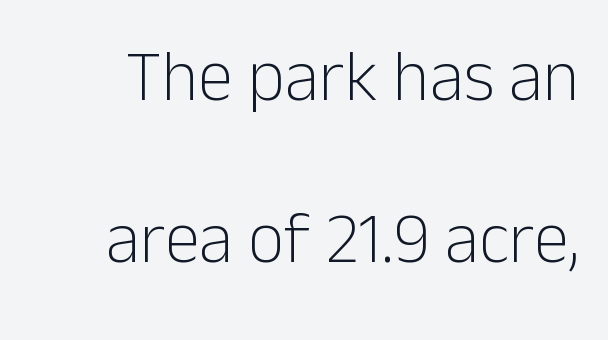
The image shows 71 px light sans-serif type, upright; set loose line spacing (2.28x), normal letter spacing, not underlined; low stroke contrast and a medium x-height.
